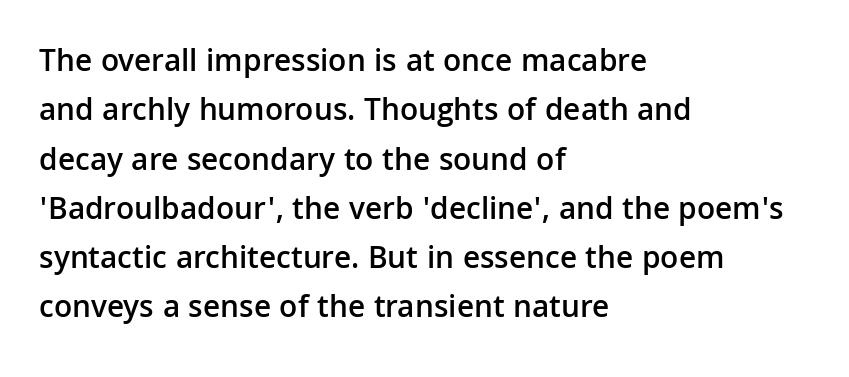
{"serif": "no", "italic": "no", "bold": "semi", "weight": "semibold", "width": "normal", "stroke_contrast": "low", "x_height": "medium", "monospaced": "no", "underline": "no", "align": "left", "line_spacing": "normal", "line_spacing_ratio": 1.54, "letter_spacing": "normal", "letter_spacing_em": 0.0, "glyph_px": 32}
